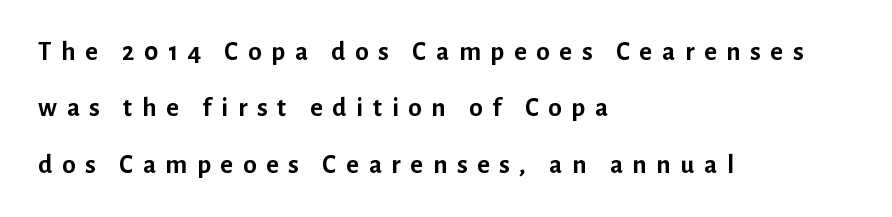
Q: Is the text bold? A: Yes.
Q: Is the text italic (slanted)? A: No, it is upright.
Q: Is the text underlined? A: No.
Q: How is the paragraph aligned? A: Left-aligned.
Q: Is the spacing between letters normal or unusually wide? A: Unusually wide.
Q: Is the spacing between lines tight, normal or loose? A: Loose.
